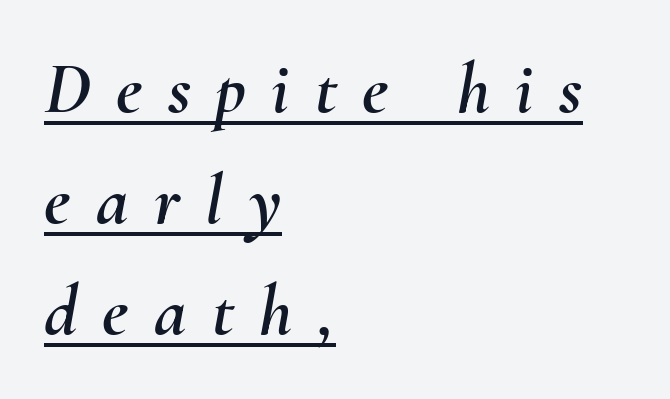
This is underlined copy, the kind a proofreader might mark for attention. Reading down the block, your eye returns to a fixed left position each line. An italicized treatment has been applied to the whole sample. Is there much room between lines? A standard amount, neither cramped nor airy.
